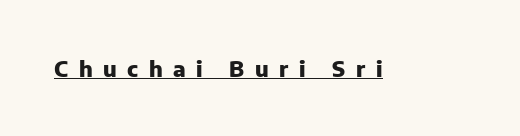
{"italic": "no", "bold": "yes", "underline": "yes", "letter_spacing": "wide", "letter_spacing_em": 0.48, "glyph_px": 22}
